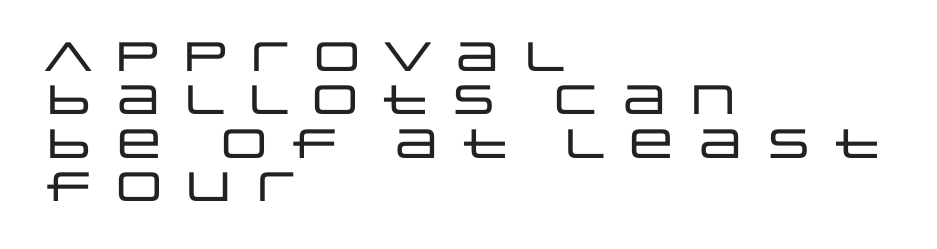
{"serif": "no", "italic": "no", "width": "wide", "stroke_contrast": "low", "x_height": "large", "monospaced": "no", "underline": "no", "align": "left", "line_spacing": "tight", "line_spacing_ratio": 1.06, "letter_spacing": "wide", "letter_spacing_em": 0.21, "glyph_px": 41}
